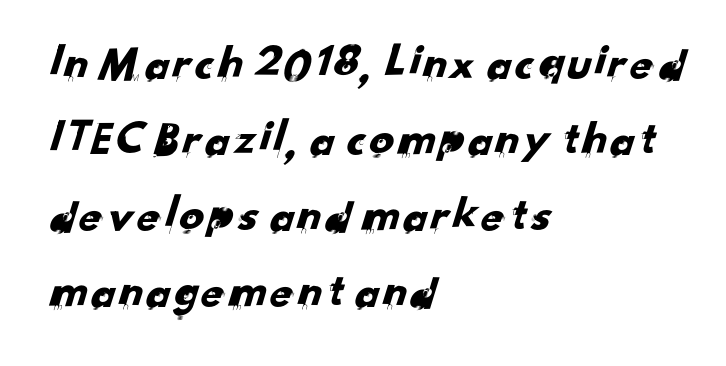
{"serif": "no", "width": "normal", "stroke_contrast": "low", "x_height": "small", "monospaced": "no", "underline": "no", "align": "left", "line_spacing": "normal", "line_spacing_ratio": 1.55, "letter_spacing": "normal", "letter_spacing_em": 0.0, "glyph_px": 49}
